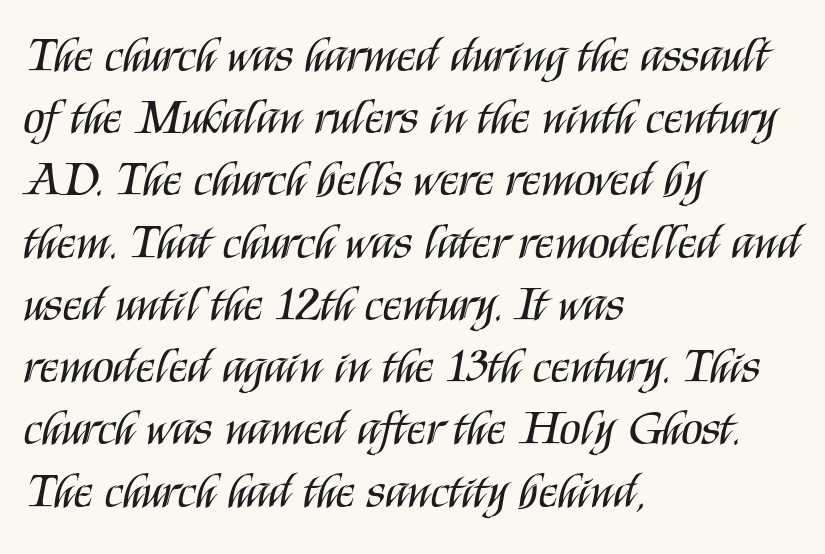
The image shows 49 px regular-weight, condensed sans-serif type; set left-aligned, normal line spacing (1.27x), normal letter spacing, not underlined; medium stroke contrast and a large x-height.
